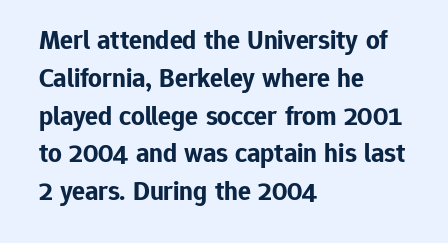
Line spacing here is normal. The baseline area is clear. This sample uses an upright cut, with every glyph sitting square on the baseline. These lines keep a tight, regular rhythm from letter to letter. Line beginnings align vertically; line endings do not.
